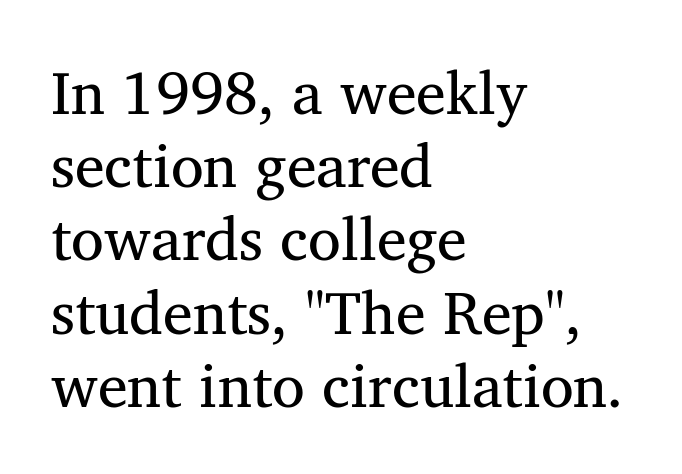
Each letter keeps its own natural width here, so spacing adapts to shape. The rendering keeps characters at their native spacing. Anything drawn beneath the words? Only blank space. Horizontally, the lines are justified to the leading edge only.
